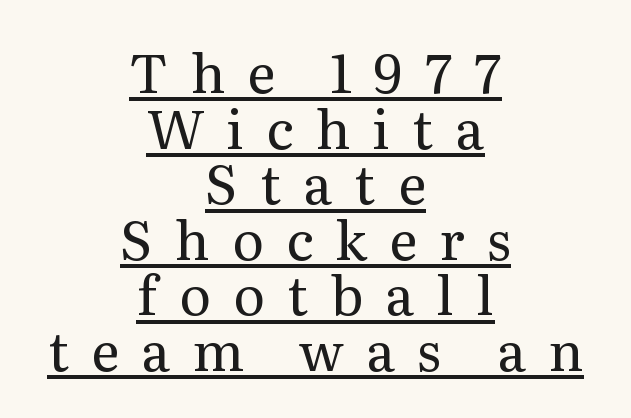
{"serif": "yes", "italic": "no", "bold": "no", "weight": "regular", "width": "normal", "stroke_contrast": "medium", "x_height": "medium", "monospaced": "no", "underline": "yes", "align": "center", "line_spacing": "tight", "line_spacing_ratio": 1.03, "letter_spacing": "wide", "letter_spacing_em": 0.41, "glyph_px": 54}
